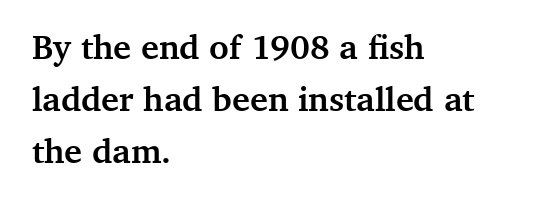
The image shows 34 px semibold serif type, upright; set left-aligned, normal line spacing (1.53x), normal letter spacing, not underlined; medium stroke contrast and a medium x-height.
